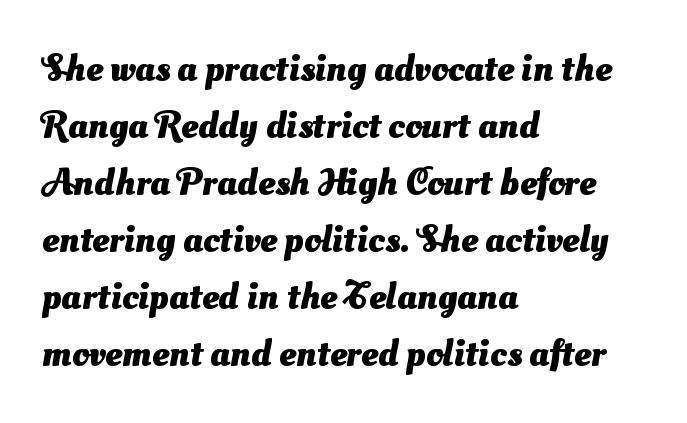
Q: Is the text bold? A: Yes.
Q: Is the typeface a serif or a sans-serif typeface? A: Sans-serif.
Q: Is the text underlined? A: No.
Q: How is the paragraph aligned? A: Left-aligned.
Q: Is the spacing between letters normal or unusually wide? A: Normal.
Q: Is the spacing between lines tight, normal or loose? A: Normal.
Q: Width (condensed, normal, or wide)? A: Normal.
Q: Stroke contrast? A: Medium.
Q: x-height? A: Small.
Q: Monospaced? A: No.
